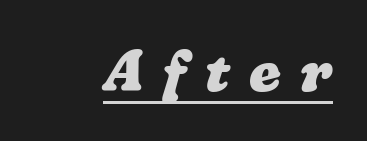
Q: Is the text bold? A: Yes.
Q: Is the text underlined? A: Yes.
Q: Is the spacing between letters normal or unusually wide? A: Unusually wide.
Q: Width (condensed, normal, or wide)? A: Wide.
Q: Stroke contrast? A: Low.
Q: x-height? A: Medium.
Q: Monospaced? A: No.
